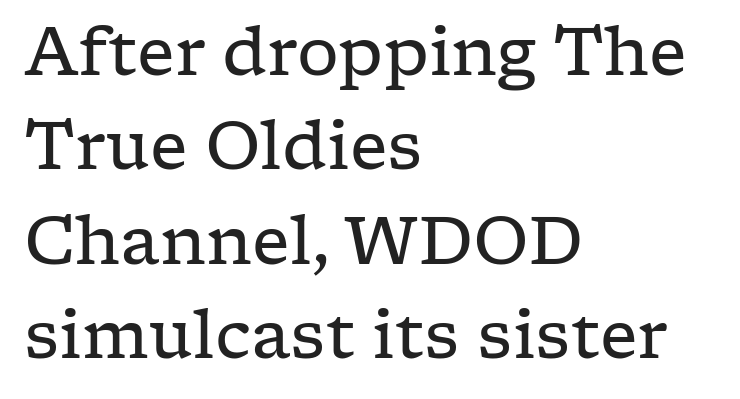
{"serif": "yes", "italic": "no", "bold": "no", "weight": "regular", "width": "wide", "stroke_contrast": "low", "x_height": "medium", "monospaced": "no", "underline": "no", "align": "left", "line_spacing": "normal", "line_spacing_ratio": 1.43, "letter_spacing": "normal", "letter_spacing_em": 0.0, "glyph_px": 66}
